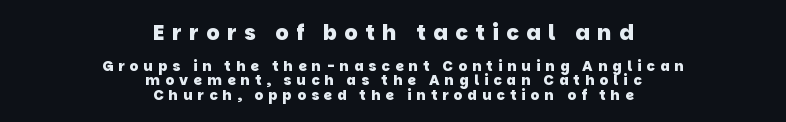
The image shows 21 px bold type; set centered, tight line spacing (1.04x), unusually wide letter spacing (+0.36 em), not underlined; the first (top) block is 1.5x larger.
